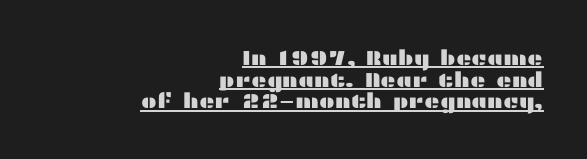
{"italic": "no", "underline": "yes", "align": "right", "line_spacing": "tight", "line_spacing_ratio": 1.03, "letter_spacing": "normal", "letter_spacing_em": 0.0, "glyph_px": 21}
